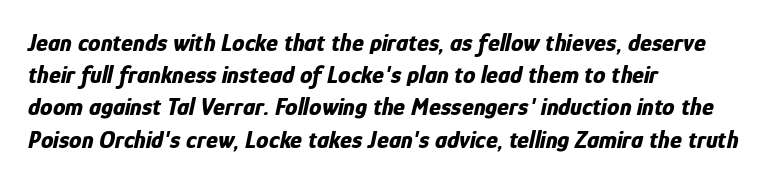
These lines sit exactly where default settings would place them. The letters are slanted; this is an italic face. What stands out about the letter spacing? Nothing — it is the standard amount. How heavy is the stroke? Heavy — this is a bold. The rag falls on the right side of this text block. The space beneath each line is pristine and unruled.
